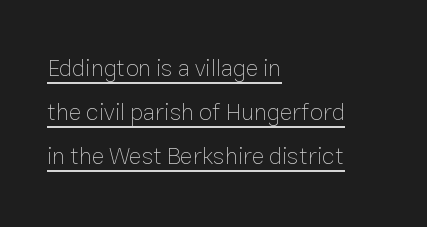
The image shows 24 px text type, upright; set left-aligned, line spacing 1.84x, normal letter spacing, underlined.
